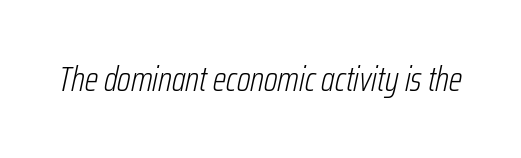
The image shows 35 px light, condensed type, italic (leaning right); set normal letter spacing, not underlined; low stroke contrast and a medium x-height.
